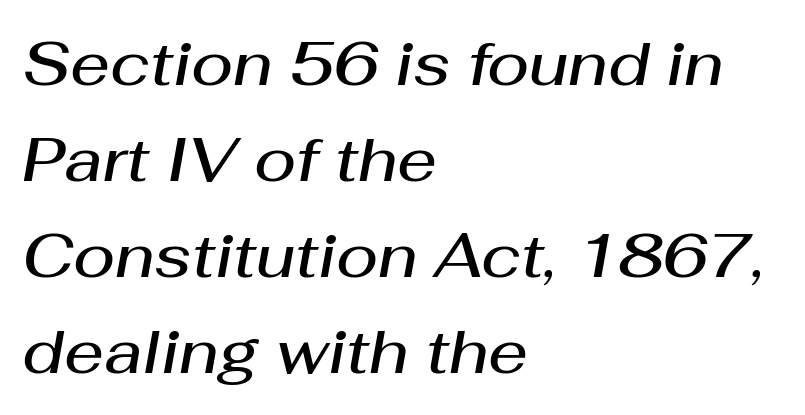
The image shows 62 px semibold type, italic (leaning right); set left-aligned, normal line spacing (1.55x), normal letter spacing, not underlined; medium stroke contrast and a medium x-height.
